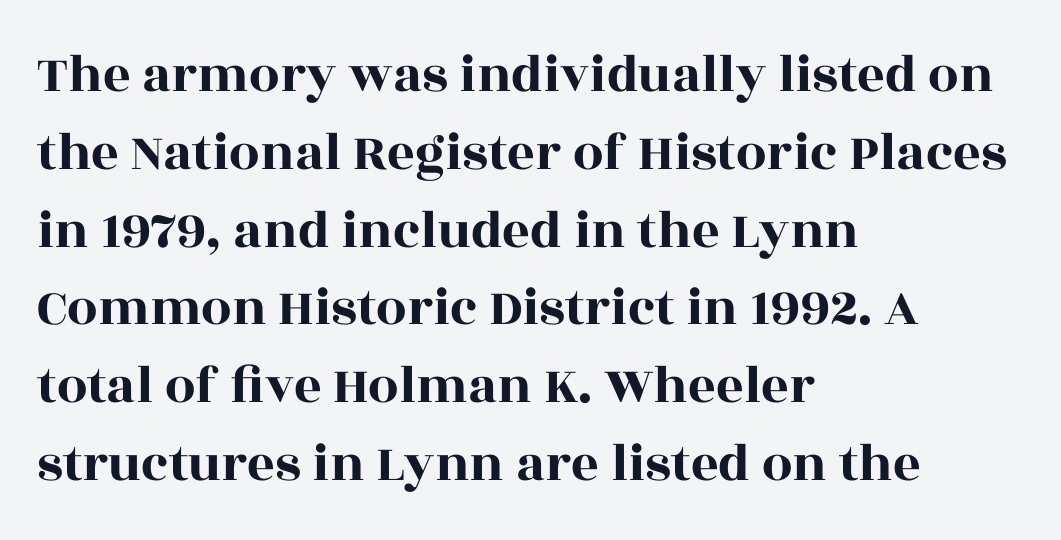
Q: Is the text italic (slanted)? A: No, it is upright.
Q: Is the typeface a serif or a sans-serif typeface? A: Serif.
Q: Is the text underlined? A: No.
Q: How is the paragraph aligned? A: Left-aligned.
Q: Is the spacing between letters normal or unusually wide? A: Normal.
Q: Is the spacing between lines tight, normal or loose? A: Normal.
Q: Width (condensed, normal, or wide)? A: Wide.
Q: x-height? A: Large.
Q: Monospaced? A: No.
